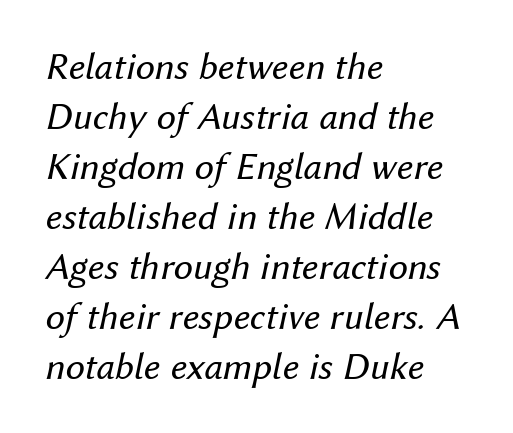
Q: Is the text bold? A: No.
Q: Is the text italic (slanted)? A: Yes, it leans right by about 12 degrees.
Q: Is the text underlined? A: No.
Q: How is the paragraph aligned? A: Left-aligned.
Q: Is the spacing between letters normal or unusually wide? A: Normal.
Q: Is the spacing between lines tight, normal or loose? A: Normal.
Q: Width (condensed, normal, or wide)? A: Normal.
Q: Stroke contrast? A: Medium.
Q: x-height? A: Medium.
Q: Monospaced? A: No.
